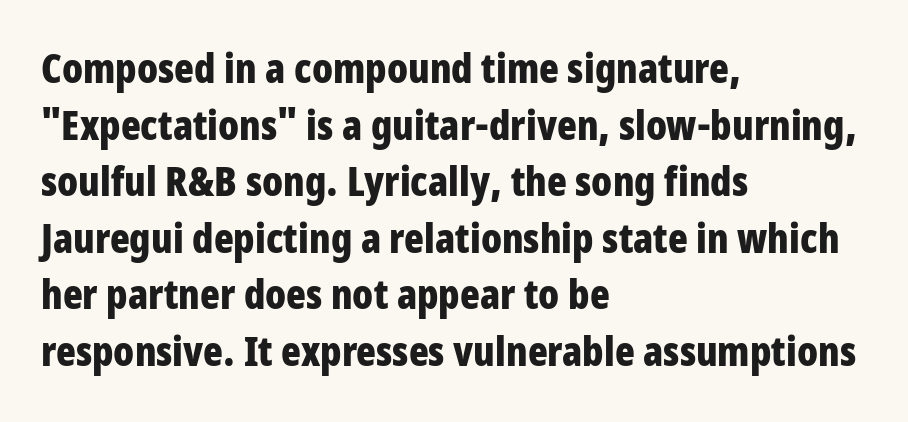
Inter-character spacing is left at the font's built-in metrics. Vertical strokes here are truly vertical. The setting favours the left margin, as ordinary paragraphs usually do. The letters advance in unequal steps, a hallmark of proportional type. The gap between lines stays unmarked. Letterform terminals end flat and unadorned throughout the passage.
